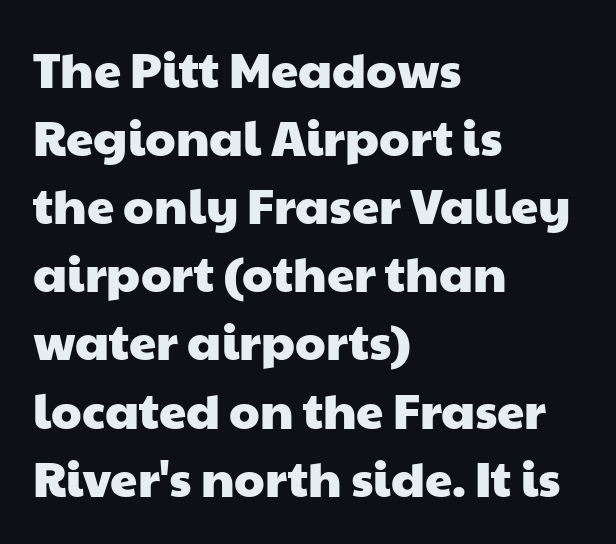
{"serif": "no", "width": "wide", "stroke_contrast": "low", "x_height": "medium", "monospaced": "no", "underline": "no", "align": "left", "line_spacing": "normal", "line_spacing_ratio": 1.39, "letter_spacing": "normal", "letter_spacing_em": 0.0, "glyph_px": 49}
